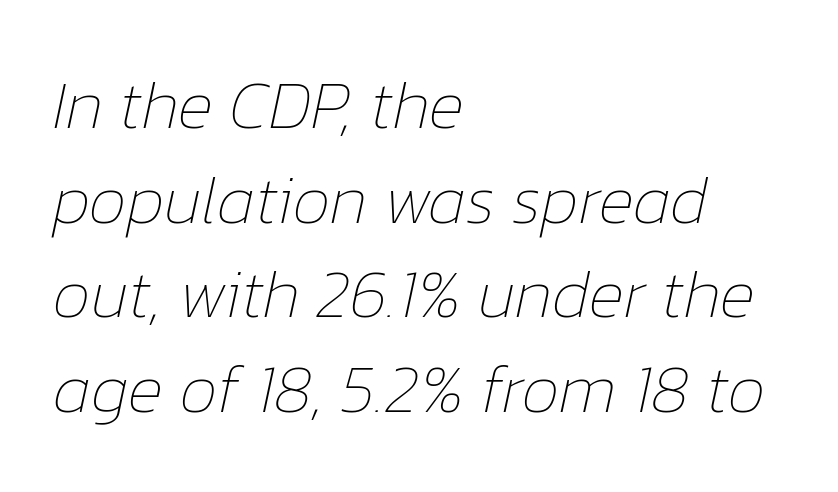
{"italic": "yes", "lean": "right", "slant_degrees": 12, "bold": "no", "weight": "thin", "width": "normal", "stroke_contrast": "low", "x_height": "medium", "monospaced": "no", "underline": "no", "align": "left", "line_spacing": "normal", "line_spacing_ratio": 1.39, "letter_spacing": "normal", "letter_spacing_em": 0.0, "glyph_px": 68}
